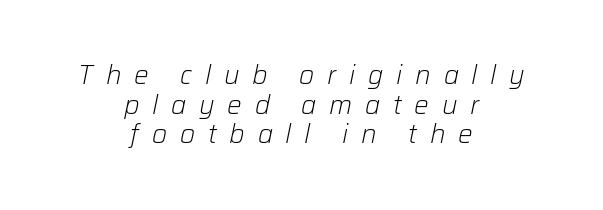
Q: Is the text bold? A: No.
Q: Is the text italic (slanted)? A: Yes, it leans right by about 12 degrees.
Q: Is the text underlined? A: No.
Q: How is the paragraph aligned? A: Centered.
Q: Is the spacing between letters normal or unusually wide? A: Unusually wide.
Q: Is the spacing between lines tight, normal or loose? A: Tight.
